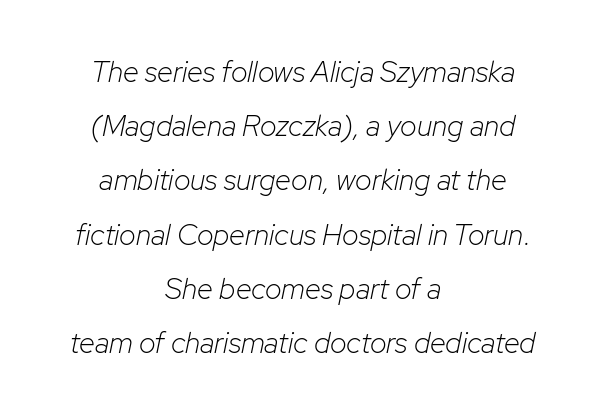
The image shows 29 px light type, italic (leaning right); set centered, line spacing 1.87x, normal letter spacing, not underlined; low stroke contrast and a medium x-height.
